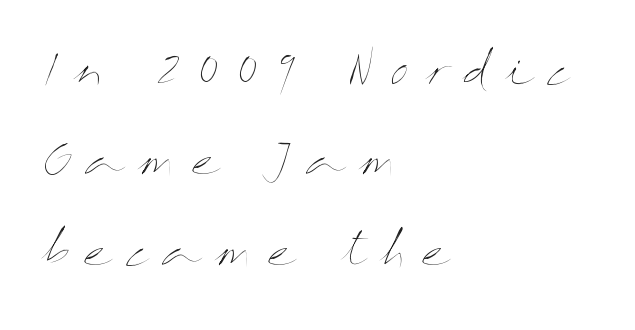
Q: Is the text bold? A: No.
Q: Is the text italic (slanted)? A: Yes.
Q: Is the text underlined? A: No.
Q: How is the paragraph aligned? A: Left-aligned.
Q: Is the spacing between letters normal or unusually wide? A: Unusually wide.
Q: Is the spacing between lines tight, normal or loose? A: Loose.
Q: Width (condensed, normal, or wide)? A: Wide.
Q: Stroke contrast? A: Medium.
Q: x-height? A: Medium.
Q: Monospaced? A: No.
